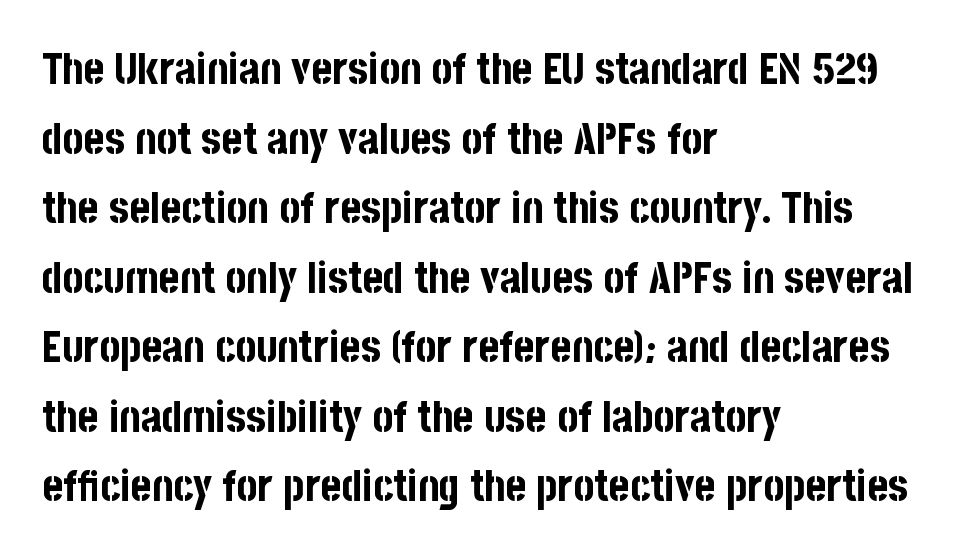
Plain, unruled lines of type. The letters stand straight up with perfectly vertical stems. This rendering leaves character spacing at its baseline value. These lines stack with their left ends in a neat column. Think of a printed novel: that variable character pitch is what you see here.
